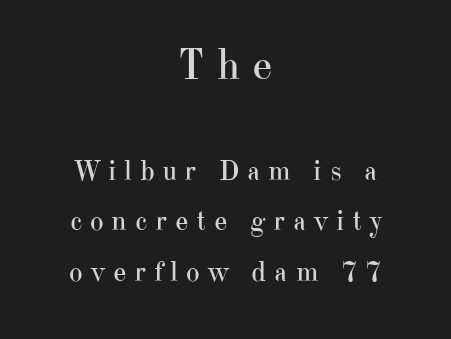
Visually, the top section dominates because its glyphs are scaled up. Descender tails drop into unmarked territory. The face used here is rendered with a markedly widened letterfit. Typeset on center — no edge is straight. Is this a fixed-width face? No — the glyphs have proportional, varying widths. Stroke terminals: seriffed.
